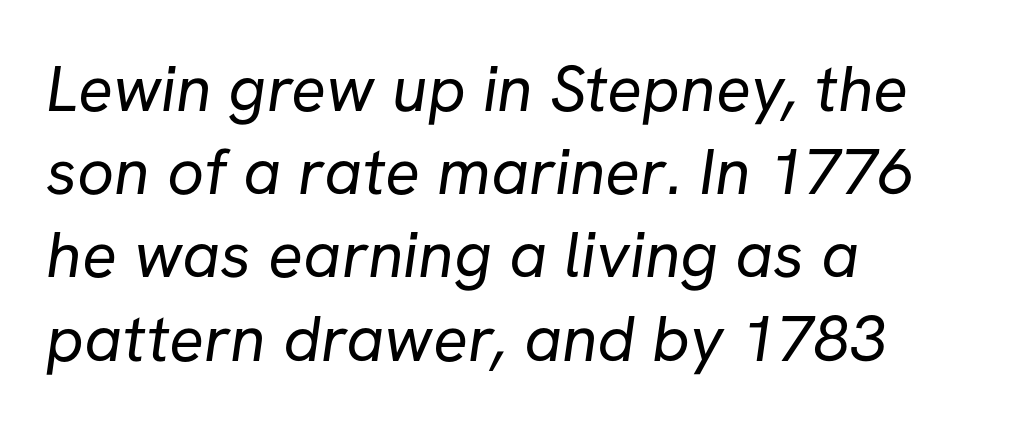
In terms of leading, this rendering sits right in the middle. Glyph-to-glyph distance matches everyday printed text. Quick note: underline off. The characters display no serif detailing; their extremities are plain. The strokes are not fattened; the text isn't bold.
